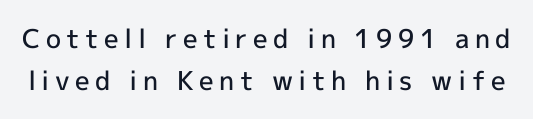
Just letters on the line, the space beneath them empty. Caption: expanded tracking, letters set apart. Notice how descenders clear the ascenders below comfortably — that's standard leading. Notice the strokes are somewhat thickened but not fully heavy: this is a semibold. This is roman type, the default non-slanted kind.
